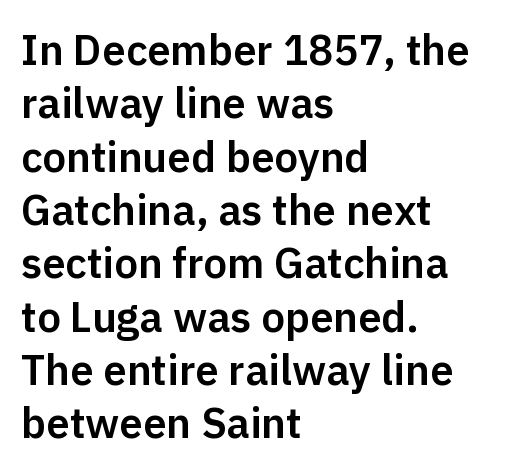
{"serif": "no", "italic": "no", "width": "normal", "stroke_contrast": "low", "x_height": "medium", "monospaced": "no", "underline": "no", "align": "left", "line_spacing": "normal", "line_spacing_ratio": 1.27, "letter_spacing": "normal", "letter_spacing_em": 0.0, "glyph_px": 42}
